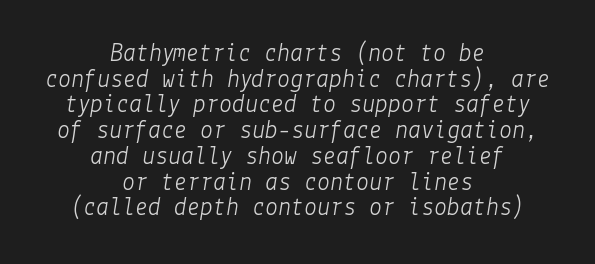
The image shows 26 px text type, italic (leaning right); set centered, tight line spacing (0.99x), normal letter spacing, not underlined.
